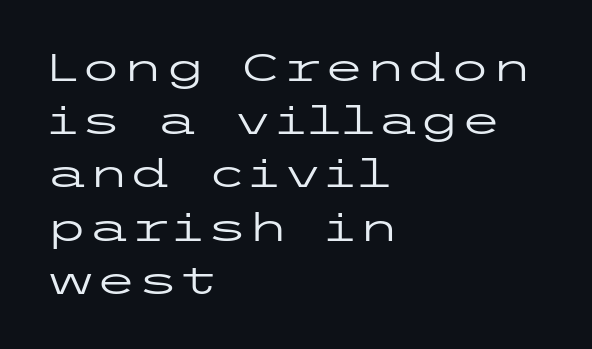
Observe the absence of serifs on each vertical stroke in this sample. Quick note: underline off. The typesetter chose a ragged-right arrangement here. Every stem runs plumb, perpendicular to the baseline. Leading: standard.
